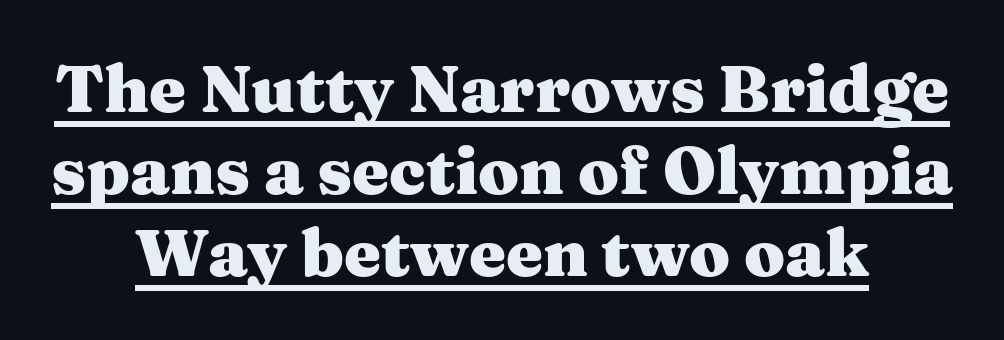
The image shows 66 px heavy, wide serif type, upright; set centered, line spacing 1.24x, normal letter spacing, underlined; medium stroke contrast and a medium x-height.
